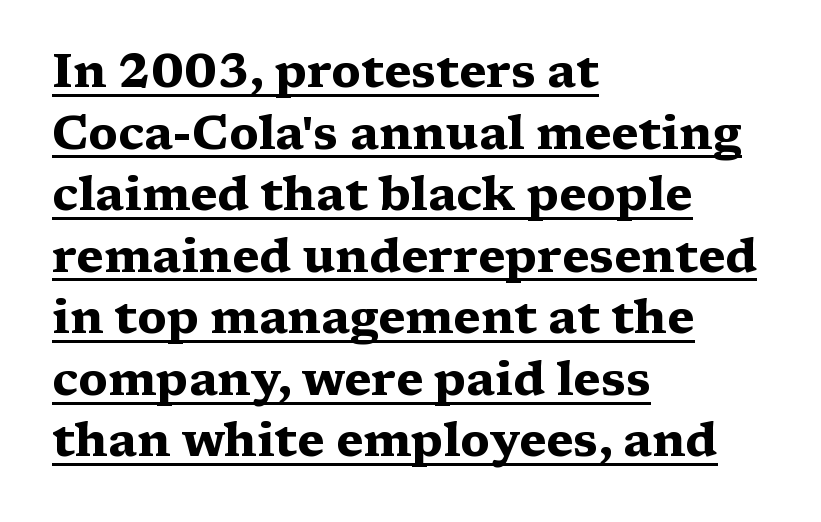
{"serif": "yes", "italic": "no", "bold": "yes", "weight": "heavy", "width": "wide", "stroke_contrast": "medium", "x_height": "medium", "monospaced": "no", "underline": "yes", "align": "left", "line_spacing": "normal", "line_spacing_ratio": 1.31, "letter_spacing": "normal", "letter_spacing_em": 0.0, "glyph_px": 47}
